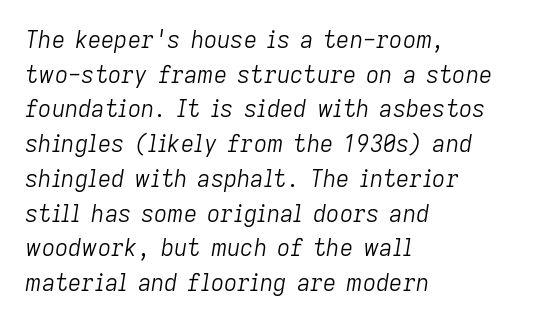
One-word summary of the alignment: left. Caption: standard tracking, unaltered. Students, observe: this is what conventionally led text looks like. Underlining? Definitely not there. Designer's note — italics engaged. Stems here are at most as thick as an everyday book face.
